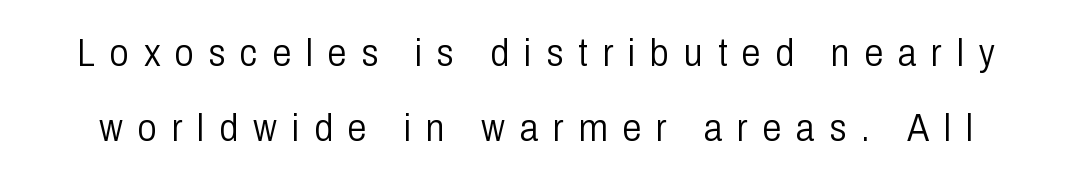
Q: Is the text bold? A: No.
Q: Is the text italic (slanted)? A: No, it is upright.
Q: Is the typeface a serif or a sans-serif typeface? A: Sans-serif.
Q: Is the text underlined? A: No.
Q: Is the spacing between letters normal or unusually wide? A: Unusually wide.
Q: Is the spacing between lines tight, normal or loose? A: Loose.
Q: Width (condensed, normal, or wide)? A: Condensed.
Q: Stroke contrast? A: Low.
Q: x-height? A: Medium.
Q: Monospaced? A: No.
